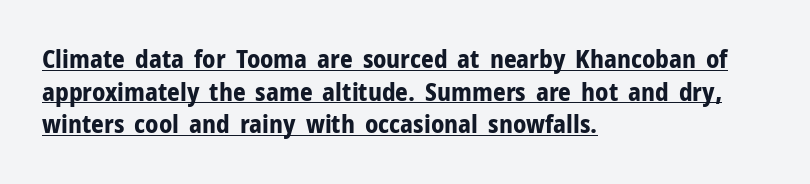
Q: Is the text bold? A: Yes.
Q: Is the text italic (slanted)? A: No, it is upright.
Q: Is the text underlined? A: Yes.
Q: How is the paragraph aligned? A: Left-aligned.
Q: Is the spacing between letters normal or unusually wide? A: Normal.
Q: Is the spacing between lines tight, normal or loose? A: Normal.
